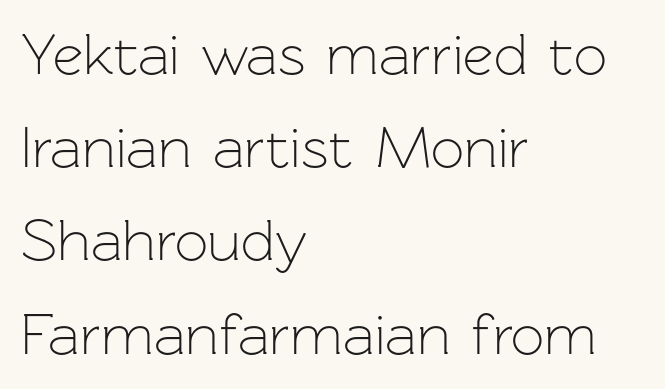
Q: Is the text bold? A: No.
Q: Is the text italic (slanted)? A: No, it is upright.
Q: Is the typeface a serif or a sans-serif typeface? A: Sans-serif.
Q: Is the text underlined? A: No.
Q: How is the paragraph aligned? A: Left-aligned.
Q: Is the spacing between letters normal or unusually wide? A: Normal.
Q: Is the spacing between lines tight, normal or loose? A: Normal.
Q: Width (condensed, normal, or wide)? A: Normal.
Q: Stroke contrast? A: Low.
Q: x-height? A: Medium.
Q: Monospaced? A: No.
